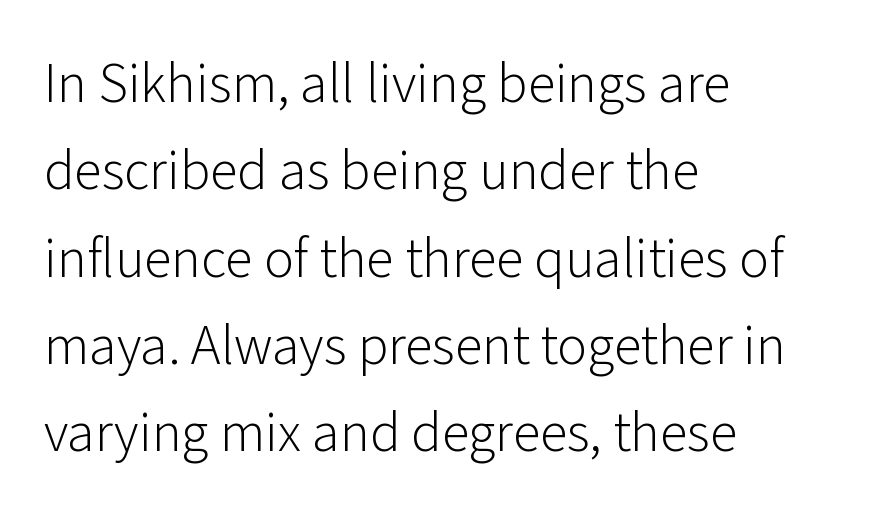
Underlining? Definitely not there. A student would call this left alignment; a typographer would say flush left, rag right. Think of a printed novel: that variable character pitch is what you see here. Letter spacing: default. What kind of face is this? One without serifs — a sans. The designer left line spacing at the default.
